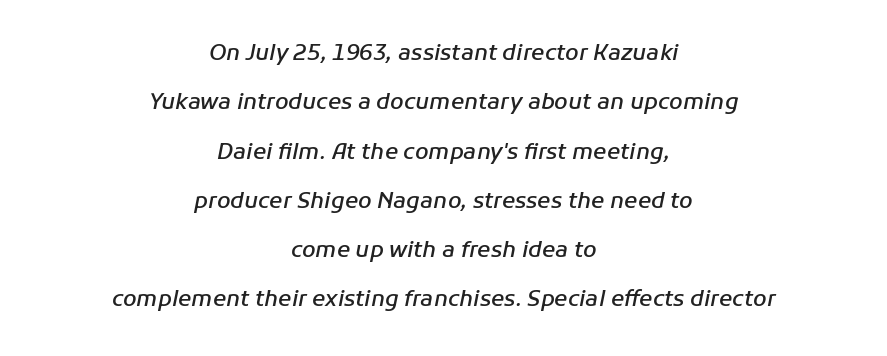
In terms of posture, this sample is oblique. This rendering leaves character spacing at its baseline value. Reading down the column, the eye jumps a long way to each next line. The space directly below the letters is spotless. Compared with an ordinary text face, these strokes are moderately heavier — a semibold.
